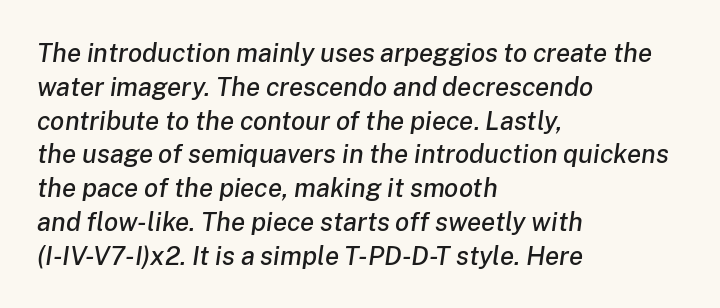
The image shows 26 px text type, italic (leaning right); set left-aligned, normal line spacing (1.3x), normal letter spacing, not underlined.
